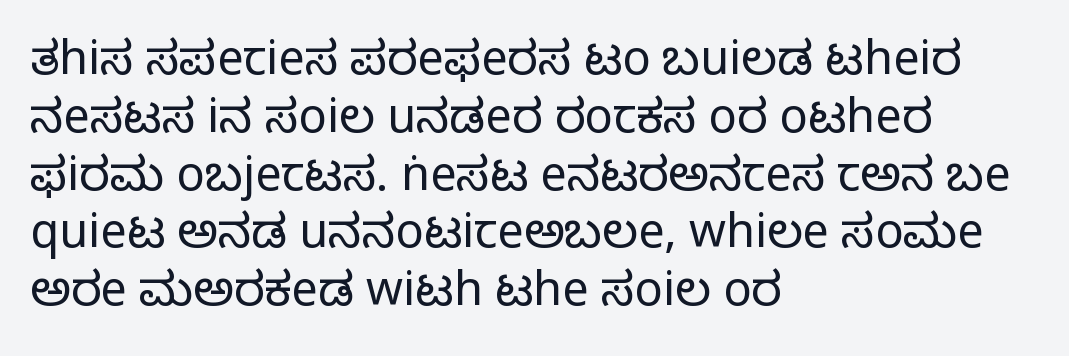
{"serif": "no", "italic": "no", "bold": "no", "weight": "light", "width": "normal", "stroke_contrast": "low", "x_height": "medium", "monospaced": "no", "underline": "no", "align": "left", "line_spacing_ratio": 1.23, "letter_spacing": "normal", "letter_spacing_em": 0.0, "glyph_px": 47}
